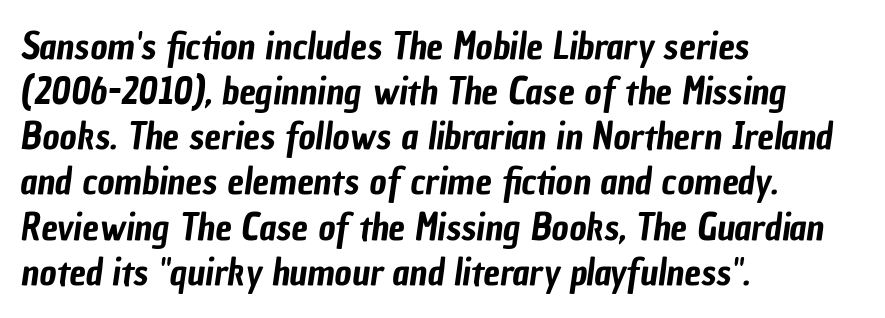
Q: Is the typeface a serif or a sans-serif typeface? A: Sans-serif.
Q: Is the text underlined? A: No.
Q: How is the paragraph aligned? A: Left-aligned.
Q: Is the spacing between letters normal or unusually wide? A: Normal.
Q: Width (condensed, normal, or wide)? A: Condensed.
Q: Stroke contrast? A: Low.
Q: x-height? A: Medium.
Q: Monospaced? A: No.
